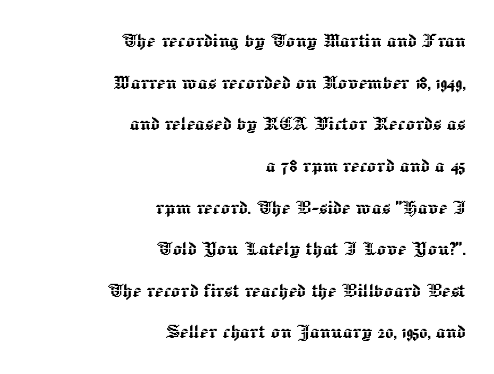
The image shows 23 px text type, upright; set right-aligned, line spacing 1.81x, normal letter spacing, not underlined.
